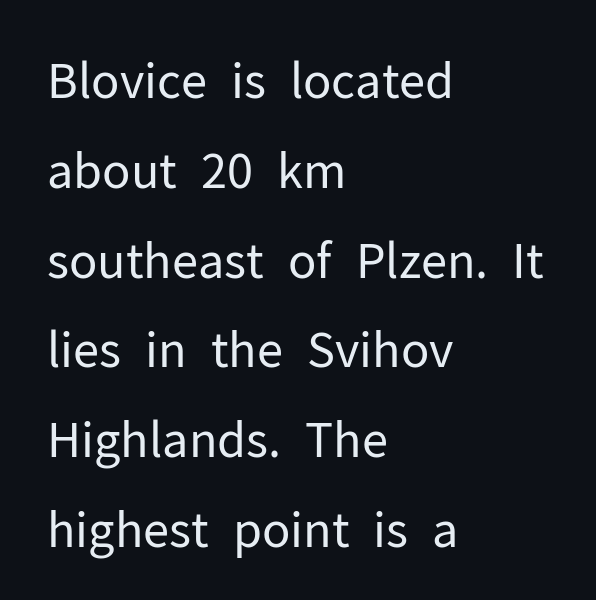
Q: Is the text bold? A: No.
Q: Is the text italic (slanted)? A: No, it is upright.
Q: Is the typeface a serif or a sans-serif typeface? A: Sans-serif.
Q: Is the text underlined? A: No.
Q: How is the paragraph aligned? A: Left-aligned.
Q: Is the spacing between letters normal or unusually wide? A: Normal.
Q: Width (condensed, normal, or wide)? A: Normal.
Q: Stroke contrast? A: Low.
Q: x-height? A: Medium.
Q: Monospaced? A: No.
